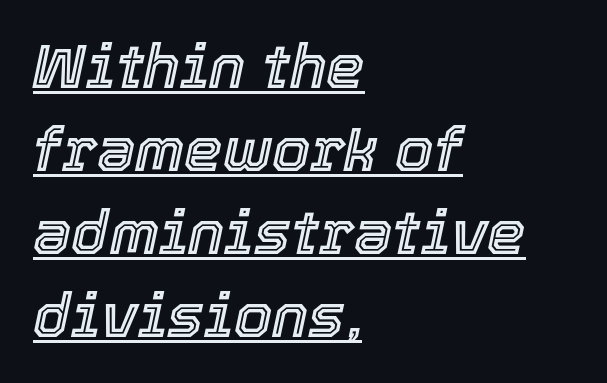
Default kerning and tracking; the words read as compact shapes. These lines are rendered in a variable-pitch font. Horizontal alignment here is leftward, the default for most running prose. Tall strokes in this sample are angled rather than plumb. Has an underline been added? It has. Successive baselines arrive at the customary interval.
